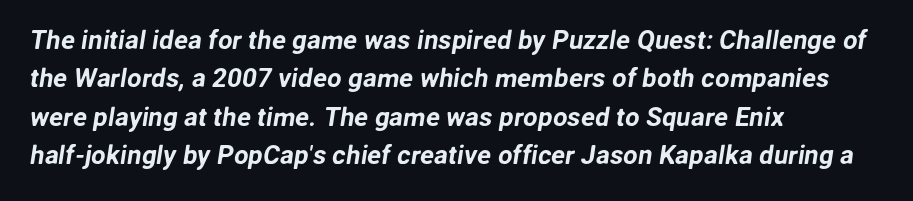
The image shows 26 px text type; set left-aligned, normal line spacing (1.48x), normal letter spacing, not underlined.
